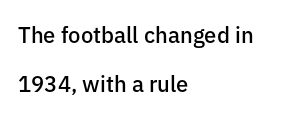
The image shows 22 px text type, upright; set left-aligned, loose line spacing (2.23x), normal letter spacing, not underlined.
